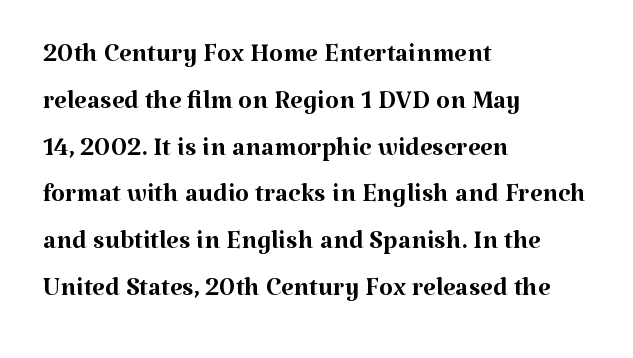
Q: Is the text bold? A: No.
Q: Is the text italic (slanted)? A: No, it is upright.
Q: Is the typeface a serif or a sans-serif typeface? A: Serif.
Q: Is the text underlined? A: No.
Q: How is the paragraph aligned? A: Left-aligned.
Q: Is the spacing between letters normal or unusually wide? A: Normal.
Q: Is the spacing between lines tight, normal or loose? A: Normal.
Q: Width (condensed, normal, or wide)? A: Normal.
Q: Stroke contrast? A: Medium.
Q: x-height? A: Medium.
Q: Monospaced? A: No.
